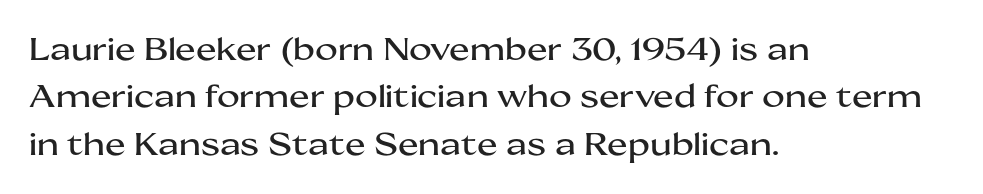
{"italic": "no", "width": "wide", "stroke_contrast": "medium", "x_height": "medium", "monospaced": "no", "underline": "no", "align": "left", "line_spacing": "normal", "line_spacing_ratio": 1.53, "letter_spacing": "normal", "letter_spacing_em": 0.0, "glyph_px": 31}
